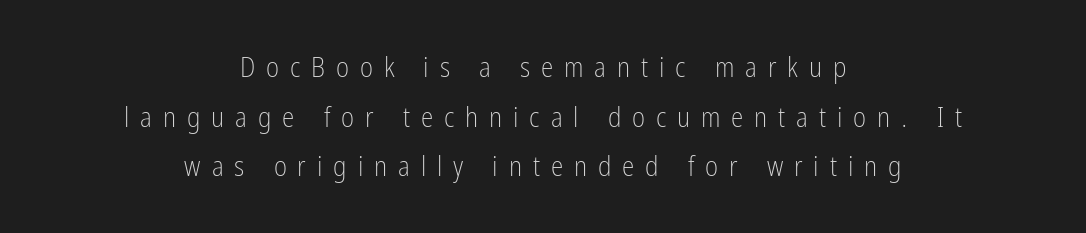
The image shows 28 px light, condensed sans-serif type, upright; set centered, line spacing 1.77x, unusually wide letter spacing (+0.39 em), not underlined; low stroke contrast and a medium x-height.
